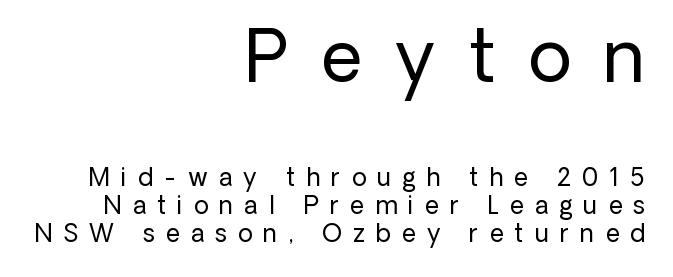
{"serif": "no", "italic": "no", "bold": "no", "weight": "regular", "width": "normal", "stroke_contrast": "low", "x_height": "medium", "monospaced": "no", "underline": "no", "align": "right", "line_spacing_ratio": 1.17, "letter_spacing": "wide", "letter_spacing_em": 0.47, "larger_block": "first", "size_ratio": 2.96, "glyph_px": 71}
